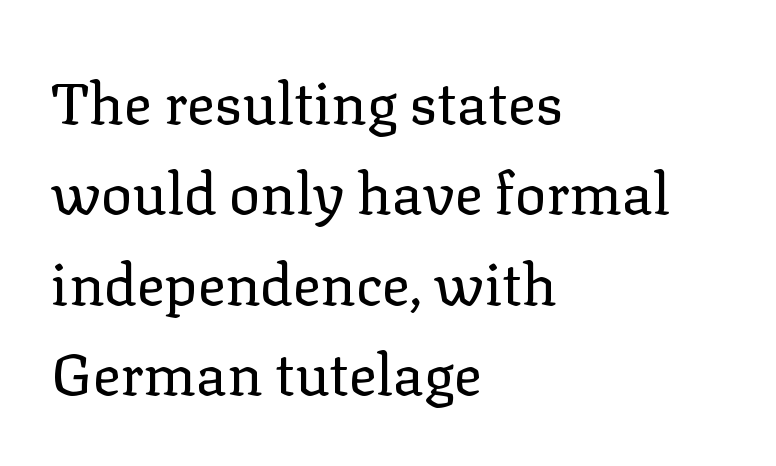
Leading: standard. The text was rendered using a seriffed face with decorative stroke endings. Spacing verdict: proportional, widths tailored to each character. Think standard paragraph weight, or any step lighter than that. A roman cut, with each character standing at attention.
